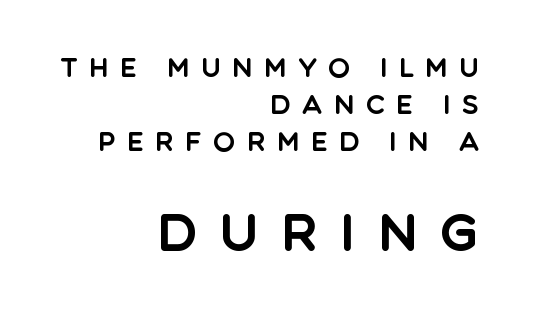
{"serif": "no", "italic": "no", "width": "normal", "x_height": "large", "monospaced": "no", "underline": "no", "align": "right", "line_spacing": "normal", "line_spacing_ratio": 1.42, "letter_spacing": "wide", "letter_spacing_em": 0.44, "larger_block": "second", "size_ratio": 1.96, "glyph_px": 51}
